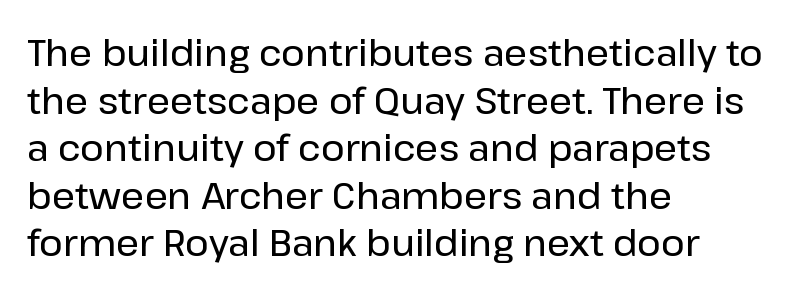
Q: Is the text italic (slanted)? A: No, it is upright.
Q: Is the typeface a serif or a sans-serif typeface? A: Sans-serif.
Q: Is the text underlined? A: No.
Q: How is the paragraph aligned? A: Left-aligned.
Q: Is the spacing between letters normal or unusually wide? A: Normal.
Q: Is the spacing between lines tight, normal or loose? A: Normal.
Q: Width (condensed, normal, or wide)? A: Normal.
Q: Stroke contrast? A: Low.
Q: x-height? A: Medium.
Q: Monospaced? A: No.
